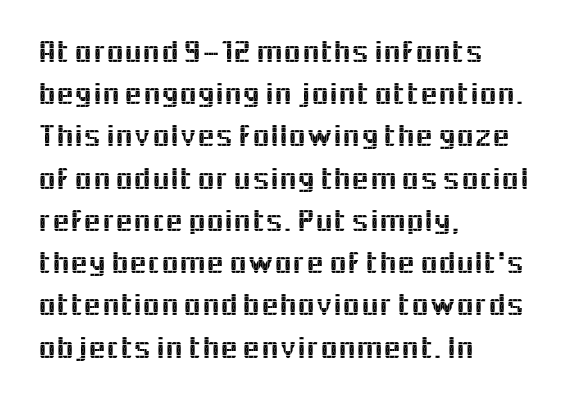
{"serif": "no", "italic": "no", "width": "normal", "x_height": "medium", "monospaced": "no", "underline": "no", "align": "left", "line_spacing": "normal", "line_spacing_ratio": 1.32, "letter_spacing": "normal", "letter_spacing_em": 0.0, "glyph_px": 32}
